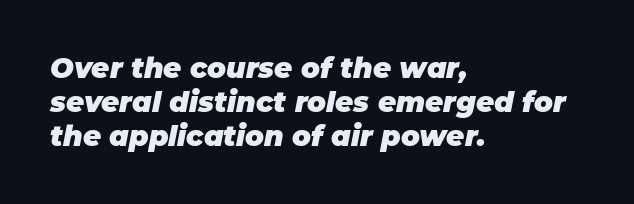
{"italic": "yes", "lean": "right", "slant_degrees": 11, "bold": "yes", "weight": "heavy", "width": "normal", "stroke_contrast": "low", "x_height": "large", "monospaced": "no", "underline": "no", "align": "left", "line_spacing_ratio": 1.21, "letter_spacing": "normal", "letter_spacing_em": 0.0, "glyph_px": 28}
